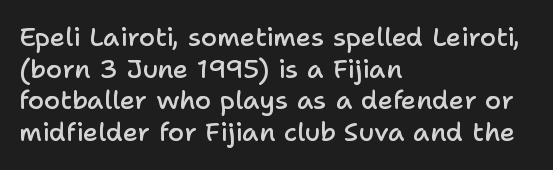
Each row of text sits above clean, open space. Typesetter's note: demi weight, one step under bold. Is the block centered? No — it sits flush against the left margin. Posture: straight, roman, zero tilt. The letterforms sit shoulder to shoulder at normal distance.
